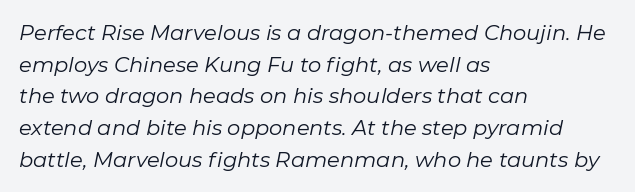
Q: Is the text bold? A: No.
Q: Is the text italic (slanted)? A: Yes, it leans right by about 11 degrees.
Q: Is the text underlined? A: No.
Q: How is the paragraph aligned? A: Left-aligned.
Q: Is the spacing between letters normal or unusually wide? A: Normal.
Q: Is the spacing between lines tight, normal or loose? A: Normal.
